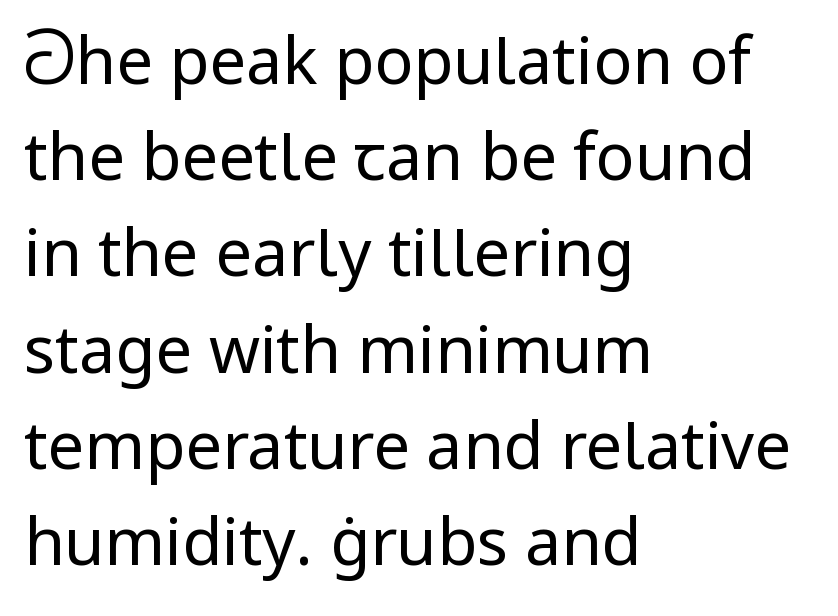
These lines sit exactly where default settings would place them. Anything drawn beneath the words? Only blank space. When letters stand straight like this, we call the style roman or upright. The rendering uses natural spacing where letterforms have individual widths. Stroke mass is kept to a normal reading level or below. Is this a sans? Yes — the strokes have no serifs.
